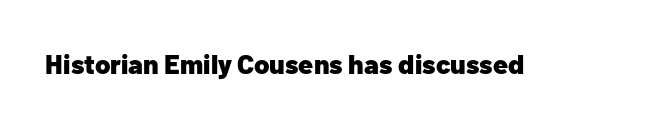
{"italic": "no", "bold": "yes", "underline": "no", "letter_spacing": "normal", "letter_spacing_em": 0.0, "glyph_px": 27}
